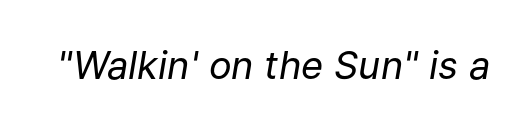
Would a proofreader flag this as italicized? Yes. The typesetting does not lean heavy: it is not bold. You could not count columns in this text — the font is proportionally spaced. You could call the tracking neutral — neither tight nor loose.
